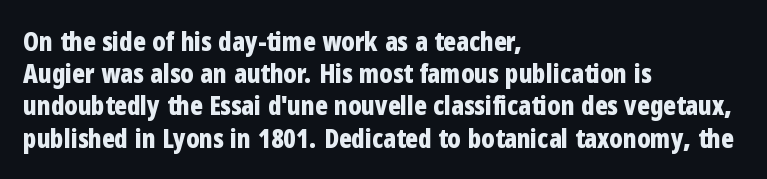
{"italic": "no", "bold": "yes", "underline": "no", "align": "left", "line_spacing_ratio": 1.24, "letter_spacing": "normal", "letter_spacing_em": 0.0, "glyph_px": 26}
